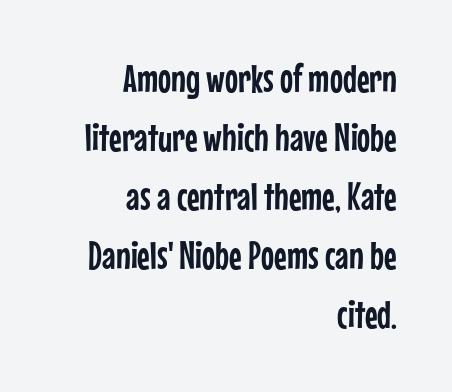
Unlike a traditional serif, this face leaves its strokes unadorned. Interline gaps are of average width in this sample. Nope, not italic — everything's standing straight. The lines are quadded right. Check under the words: just untouched page.
